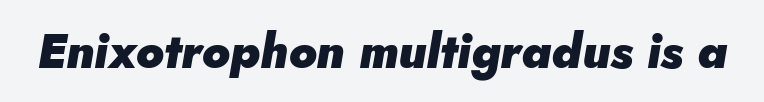
{"italic": "yes", "lean": "right", "slant_degrees": 5, "bold": "yes", "weight": "heavy", "width": "normal", "stroke_contrast": "low", "x_height": "small", "monospaced": "no", "underline": "no", "letter_spacing": "normal", "letter_spacing_em": 0.0, "glyph_px": 48}
